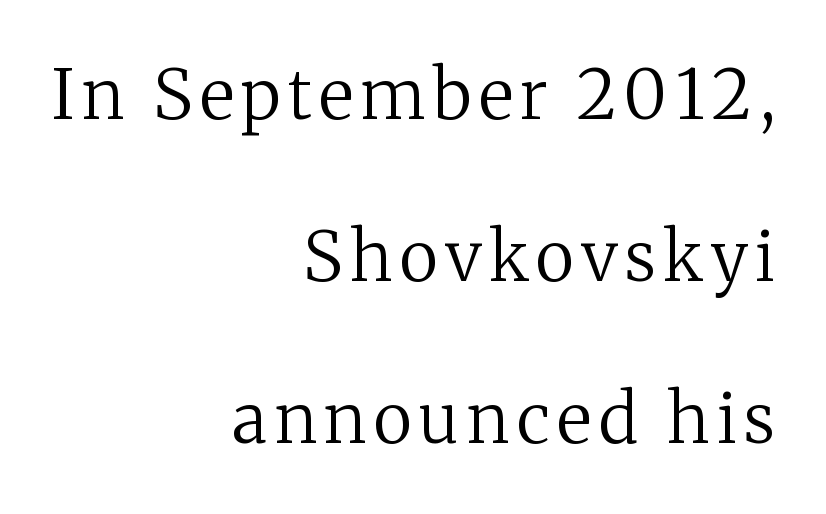
Q: Is the text bold? A: No.
Q: Is the text italic (slanted)? A: No, it is upright.
Q: Is the typeface a serif or a sans-serif typeface? A: Serif.
Q: Is the text underlined? A: No.
Q: How is the paragraph aligned? A: Right-aligned.
Q: Is the spacing between lines tight, normal or loose? A: Loose.
Q: Width (condensed, normal, or wide)? A: Normal.
Q: Stroke contrast? A: Medium.
Q: x-height? A: Medium.
Q: Monospaced? A: No.
